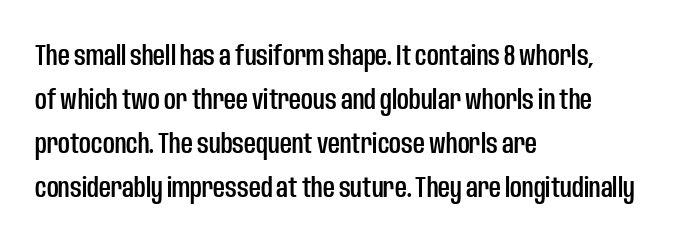
The image shows 29 px condensed sans-serif type, upright; set left-aligned, normal line spacing (1.52x), normal letter spacing, not underlined; low stroke contrast and a large x-height.
